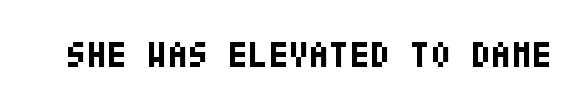
Q: Is the text bold? A: Yes.
Q: Is the text italic (slanted)? A: No, it is upright.
Q: Is the typeface a serif or a sans-serif typeface? A: Sans-serif.
Q: Is the text underlined? A: No.
Q: Is the spacing between letters normal or unusually wide? A: Normal.
Q: Width (condensed, normal, or wide)? A: Condensed.
Q: Stroke contrast? A: Low.
Q: x-height? A: Large.
